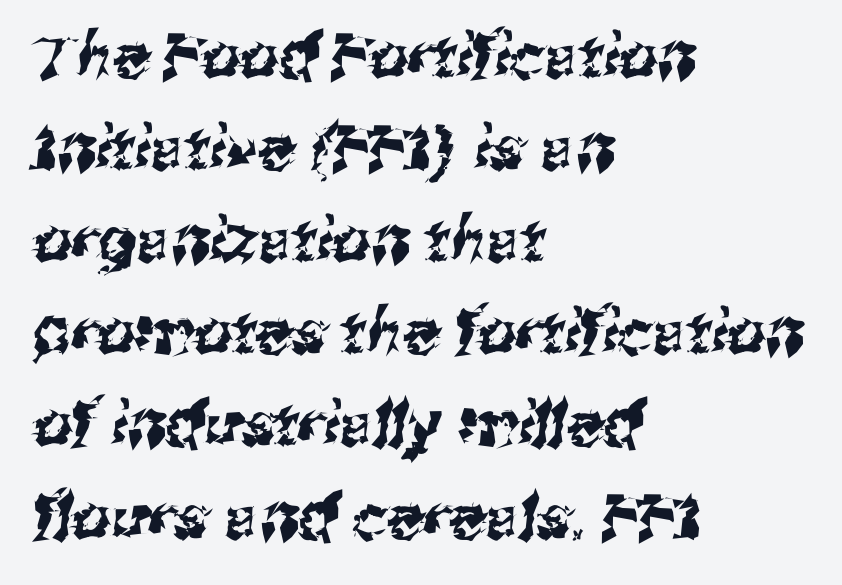
Just letters on the line, the space beneath them empty. Between one letter and the next there's only the usual sliver of space. You could not count columns in this text — the font is proportionally spaced. The lines sit at an ordinary, default distance from one another.
